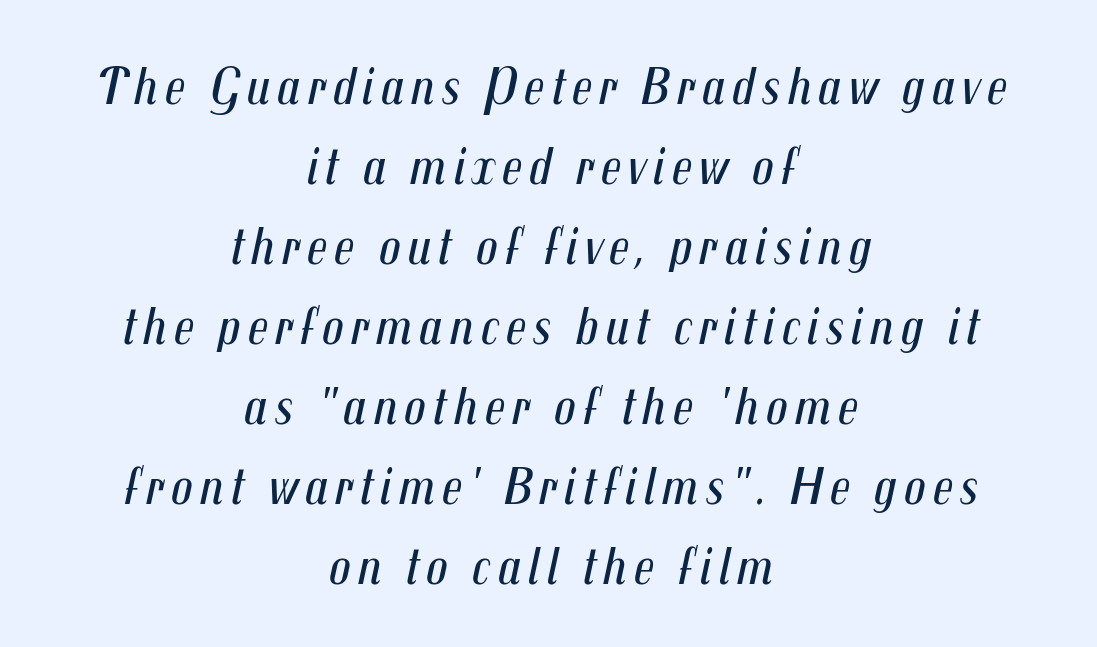
{"italic": "yes", "lean": "right", "slant_degrees": 12, "bold": "no", "weight": "regular", "width": "condensed", "stroke_contrast": "medium", "x_height": "medium", "monospaced": "no", "underline": "no", "align": "center", "line_spacing": "normal", "line_spacing_ratio": 1.48, "glyph_px": 54}
